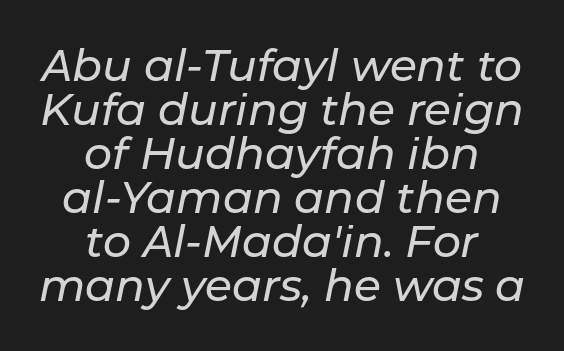
Q: Is the text italic (slanted)? A: Yes, it leans right by about 11 degrees.
Q: Is the text underlined? A: No.
Q: How is the paragraph aligned? A: Centered.
Q: Is the spacing between letters normal or unusually wide? A: Normal.
Q: Is the spacing between lines tight, normal or loose? A: Tight.
Q: Width (condensed, normal, or wide)? A: Normal.
Q: Stroke contrast? A: Low.
Q: x-height? A: Medium.
Q: Monospaced? A: No.
